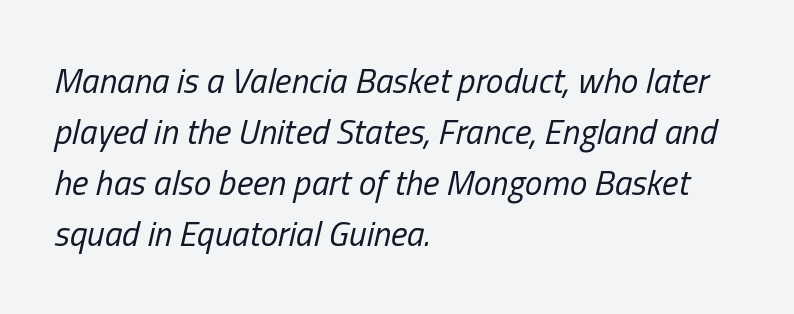
The image shows 35 px regular-weight, condensed type, italic (leaning right); set left-aligned, normal line spacing (1.46x), normal letter spacing, not underlined; low stroke contrast and a medium x-height.
